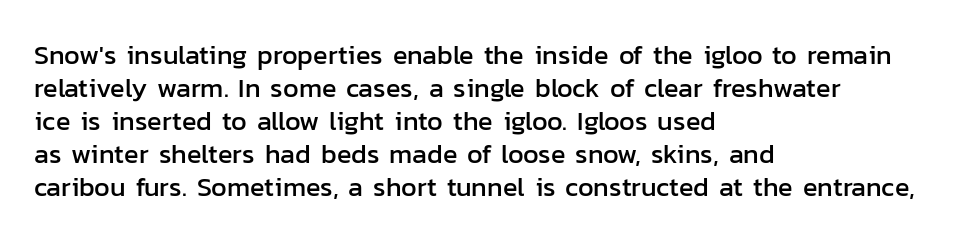
{"italic": "no", "underline": "no", "align": "left", "line_spacing_ratio": 1.22, "letter_spacing": "normal", "letter_spacing_em": 0.0, "glyph_px": 27}
